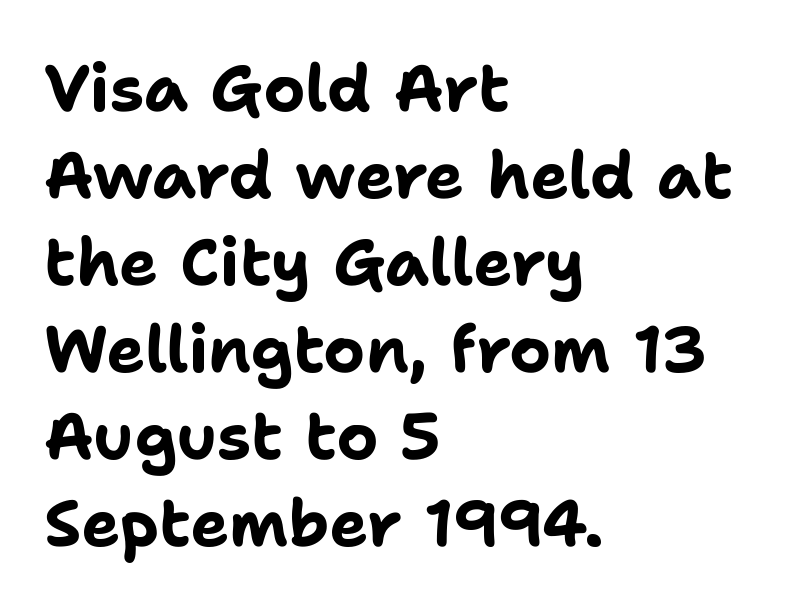
Q: Is the text bold? A: Yes.
Q: Is the text italic (slanted)? A: No, it is upright.
Q: Is the typeface a serif or a sans-serif typeface? A: Sans-serif.
Q: Is the text underlined? A: No.
Q: How is the paragraph aligned? A: Left-aligned.
Q: Is the spacing between letters normal or unusually wide? A: Normal.
Q: Is the spacing between lines tight, normal or loose? A: Normal.
Q: Width (condensed, normal, or wide)? A: Normal.
Q: Stroke contrast? A: Low.
Q: x-height? A: Medium.
Q: Monospaced? A: No.
